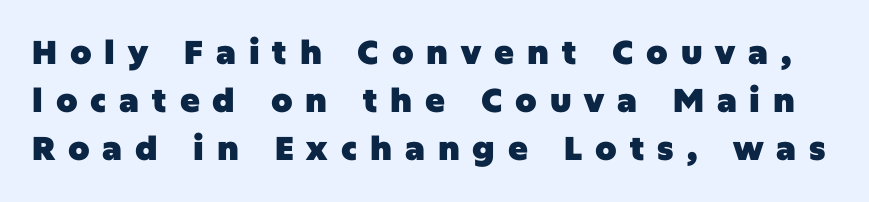
{"serif": "no", "italic": "no", "bold": "yes", "weight": "heavy", "width": "normal", "stroke_contrast": "low", "x_height": "large", "monospaced": "no", "underline": "no", "line_spacing": "normal", "line_spacing_ratio": 1.46, "letter_spacing": "wide", "letter_spacing_em": 0.39, "glyph_px": 33}
